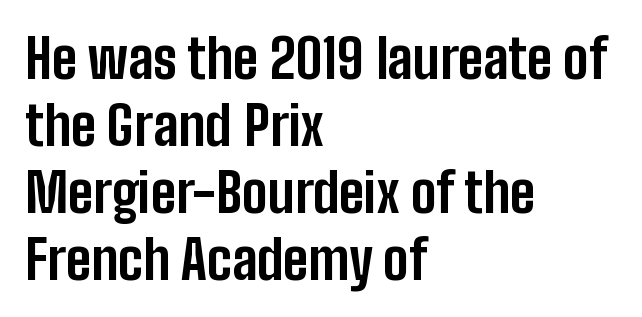
{"serif": "no", "italic": "no", "bold": "yes", "weight": "bold", "width": "condensed", "stroke_contrast": "low", "x_height": "medium", "monospaced": "no", "underline": "no", "align": "left", "line_spacing_ratio": 1.24, "letter_spacing": "normal", "letter_spacing_em": 0.0, "glyph_px": 54}
